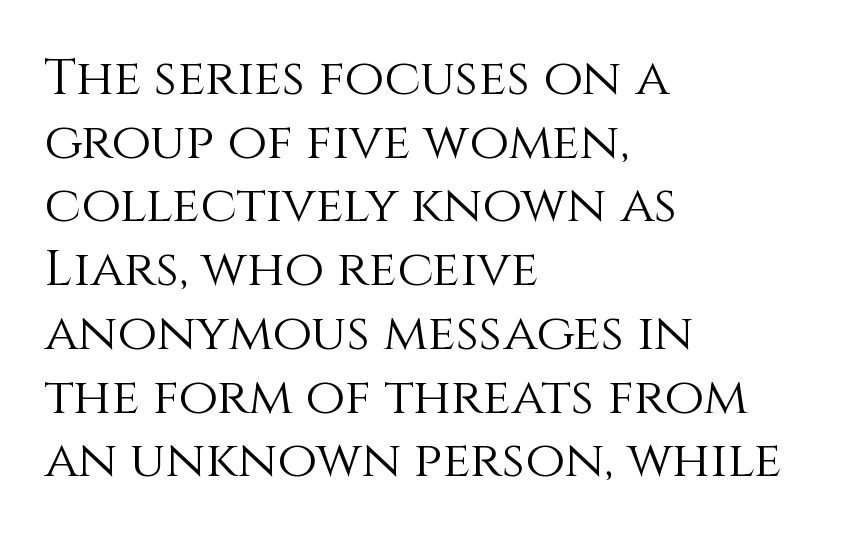
Q: Is the text bold? A: No.
Q: Is the text italic (slanted)? A: No, it is upright.
Q: Is the text underlined? A: No.
Q: How is the paragraph aligned? A: Left-aligned.
Q: Is the spacing between letters normal or unusually wide? A: Normal.
Q: Is the spacing between lines tight, normal or loose? A: Normal.
Q: Width (condensed, normal, or wide)? A: Normal.
Q: Stroke contrast? A: Medium.
Q: x-height? A: Large.
Q: Monospaced? A: No.
